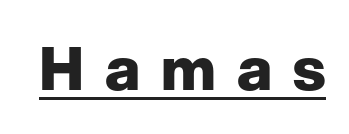
{"serif": "no", "italic": "no", "bold": "yes", "weight": "heavy", "width": "normal", "stroke_contrast": "low", "x_height": "medium", "monospaced": "no", "underline": "yes", "letter_spacing": "wide", "letter_spacing_em": 0.35, "glyph_px": 60}
